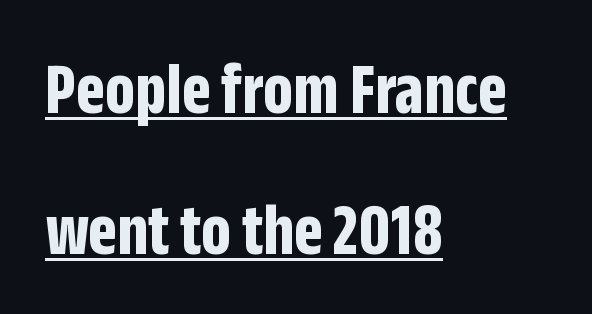
Q: Is the text bold? A: Yes.
Q: Is the text italic (slanted)? A: No, it is upright.
Q: Is the typeface a serif or a sans-serif typeface? A: Sans-serif.
Q: Is the text underlined? A: Yes.
Q: How is the paragraph aligned? A: Left-aligned.
Q: Is the spacing between letters normal or unusually wide? A: Normal.
Q: Width (condensed, normal, or wide)? A: Condensed.
Q: Stroke contrast? A: Low.
Q: x-height? A: Large.
Q: Monospaced? A: No.
